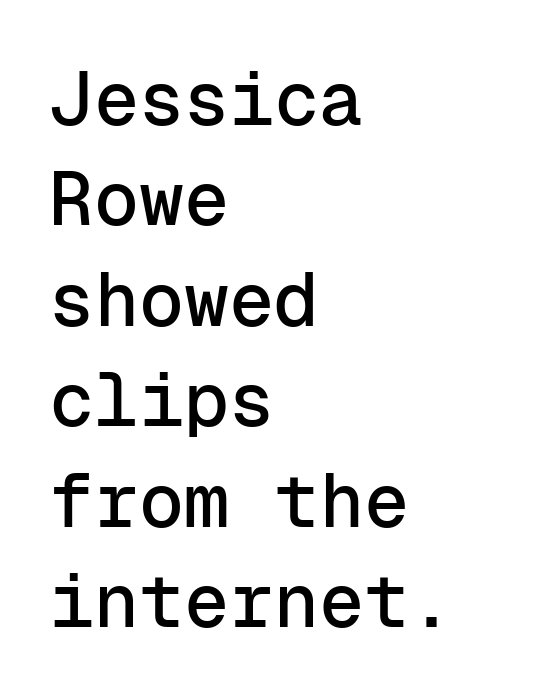
{"serif": "no", "italic": "no", "width": "normal", "stroke_contrast": "low", "x_height": "medium", "monospaced": "yes", "underline": "no", "align": "left", "line_spacing": "normal", "line_spacing_ratio": 1.34, "letter_spacing": "normal", "letter_spacing_em": 0.0, "glyph_px": 75}
